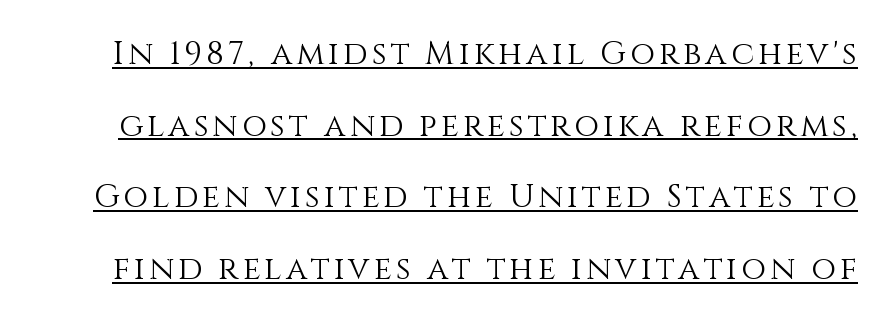
You can see a thin bar hugging the bottom of the glyphs. Do the characters align in a grid? No, the font is proportional. The face looks like a standard text weight, possibly lighter. Nope, not italic — everything's standing straight. Loosely led — the rows are spread out.
